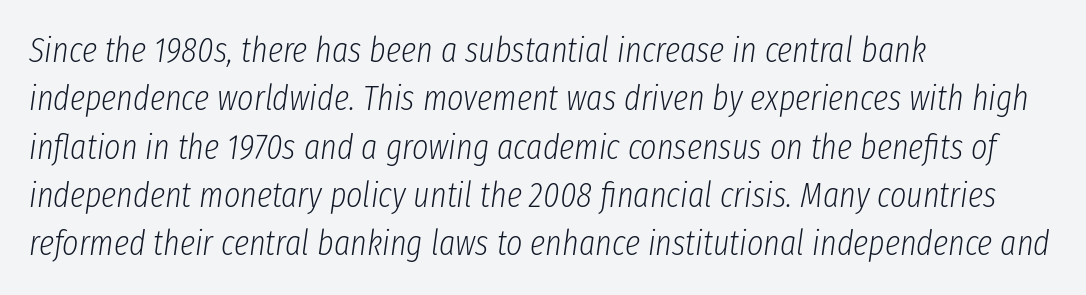
Tracking here is standard; glyphs follow each other at the usual distance. A typesetter would call this proportional, since set widths differ per character. The baseline area is clear. When letters slant like this, we call the style italic.
